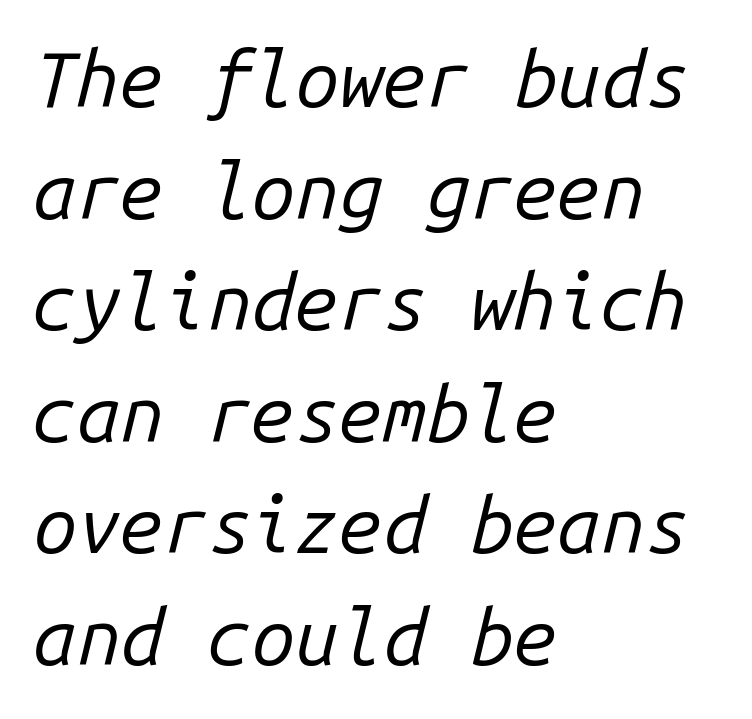
Q: Is the text bold? A: No.
Q: Is the text italic (slanted)? A: Yes, it leans right by about 14 degrees.
Q: Is the text underlined? A: No.
Q: How is the paragraph aligned? A: Left-aligned.
Q: Is the spacing between letters normal or unusually wide? A: Normal.
Q: Is the spacing between lines tight, normal or loose? A: Normal.
Q: Width (condensed, normal, or wide)? A: Normal.
Q: Stroke contrast? A: Low.
Q: x-height? A: Medium.
Q: Monospaced? A: Yes.
